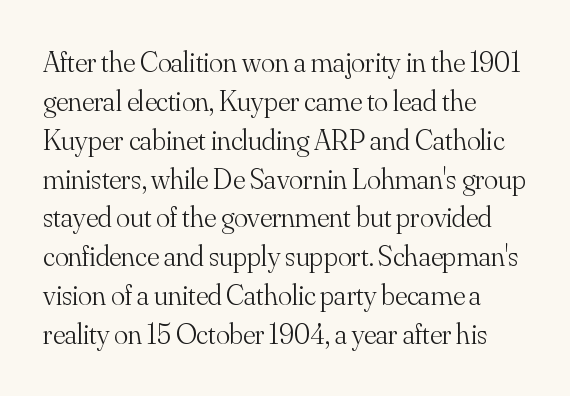
{"serif": "yes", "italic": "no", "bold": "no", "weight": "light", "width": "normal", "stroke_contrast": "medium", "x_height": "small", "monospaced": "no", "underline": "no", "align": "left", "line_spacing": "normal", "line_spacing_ratio": 1.34, "letter_spacing": "normal", "letter_spacing_em": 0.0, "glyph_px": 29}
